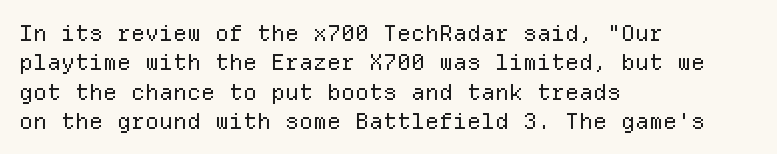
Q: Is the text bold? A: No.
Q: Is the text italic (slanted)? A: No, it is upright.
Q: Is the text underlined? A: No.
Q: How is the paragraph aligned? A: Left-aligned.
Q: Is the spacing between letters normal or unusually wide? A: Normal.
Q: Is the spacing between lines tight, normal or loose? A: Normal.
